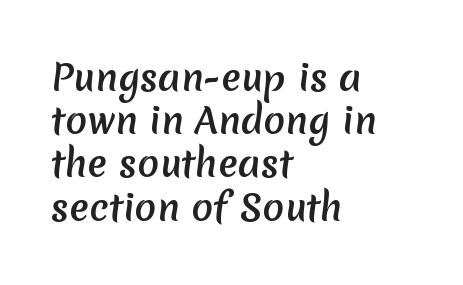
{"serif": "no", "width": "normal", "stroke_contrast": "medium", "x_height": "medium", "monospaced": "no", "underline": "no", "align": "left", "line_spacing_ratio": 1.2, "letter_spacing": "normal", "letter_spacing_em": 0.0, "glyph_px": 36}
